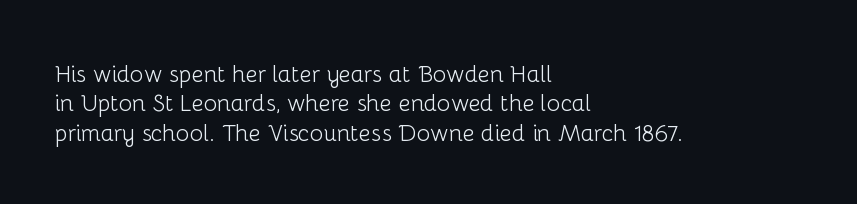
{"italic": "no", "bold": "no", "underline": "no", "align": "left", "line_spacing": "normal", "line_spacing_ratio": 1.28, "letter_spacing": "normal", "letter_spacing_em": 0.0, "glyph_px": 23}
